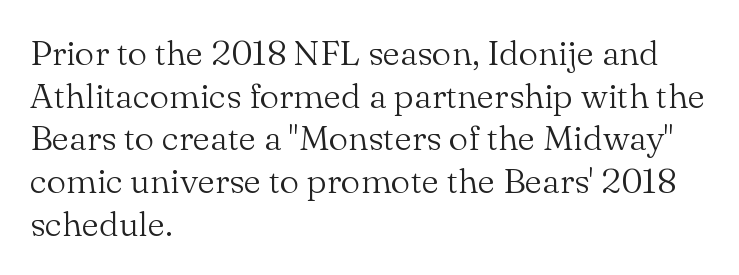
Upright lettering throughout. Each letter keeps its own natural width here, so spacing adapts to shape. A classic flush-left, rag-right setting is used for this passage. Serif or sans? Serif — the stroke terminals have little feet. Nothing unusual about the tracking: characters are spaced as the font intends.
